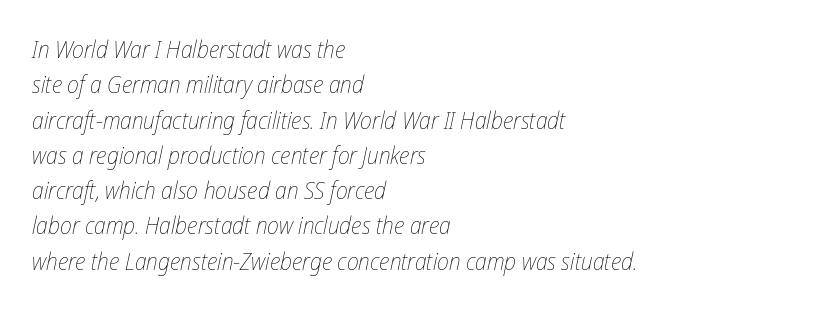
{"italic": "yes", "lean": "right", "slant_degrees": 12, "bold": "no", "underline": "no", "align": "left", "line_spacing": "normal", "line_spacing_ratio": 1.47, "letter_spacing": "normal", "letter_spacing_em": 0.0, "glyph_px": 24}
